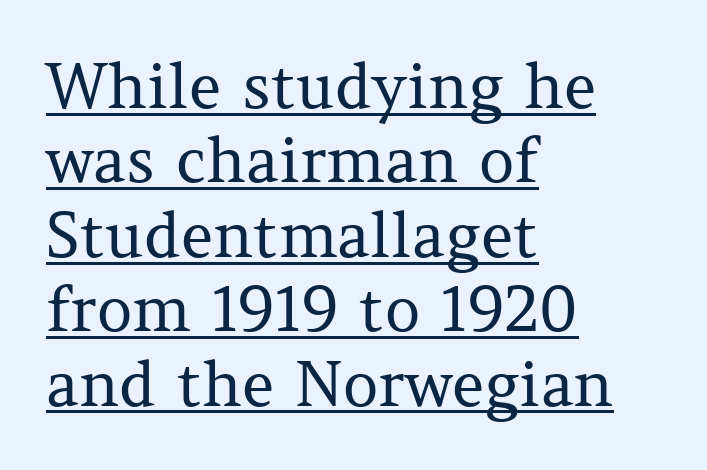
Q: Is the text bold? A: No.
Q: Is the text italic (slanted)? A: No, it is upright.
Q: Is the typeface a serif or a sans-serif typeface? A: Serif.
Q: Is the text underlined? A: Yes.
Q: How is the paragraph aligned? A: Left-aligned.
Q: Is the spacing between letters normal or unusually wide? A: Normal.
Q: Width (condensed, normal, or wide)? A: Normal.
Q: Stroke contrast? A: Medium.
Q: x-height? A: Medium.
Q: Monospaced? A: No.
